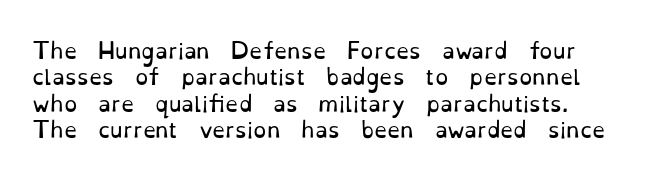
The image shows 21 px text type, upright; set normal line spacing (1.26x), normal letter spacing, not underlined.
